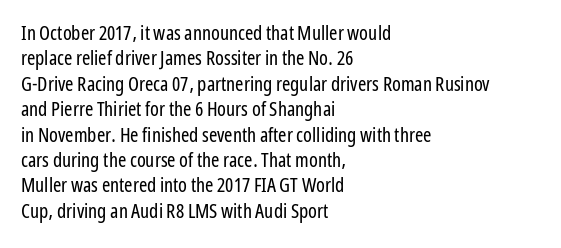
The image shows 20 px text type, upright; set left-aligned, normal line spacing (1.27x), normal letter spacing, not underlined.
